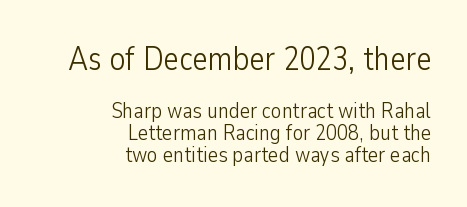
Glyph-to-glyph distance matches everyday printed text. Type style note: lacks serifs. Unlike italic type, these characters show no tilt at all. Varying glyph widths throughout — classic text-font behaviour. A typesetter would call this leading minimal, almost set solid. Where is the straight margin? On the right.
